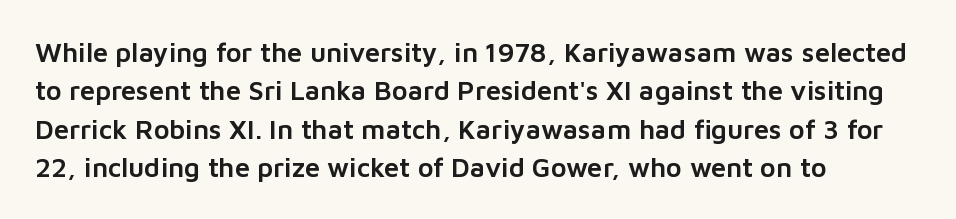
Q: Is the text italic (slanted)? A: No, it is upright.
Q: Is the text underlined? A: No.
Q: How is the paragraph aligned? A: Left-aligned.
Q: Is the spacing between letters normal or unusually wide? A: Normal.
Q: Is the spacing between lines tight, normal or loose? A: Normal.
